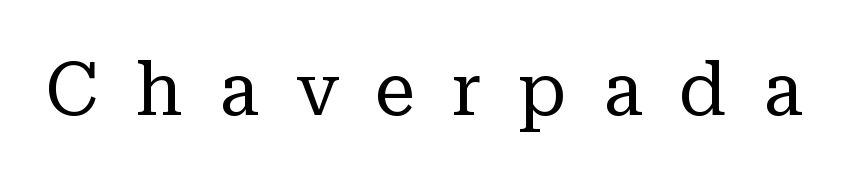
The image shows 74 px regular-weight serif type, upright; set unusually wide letter spacing (+0.49 em), not underlined; low stroke contrast and a medium x-height.
